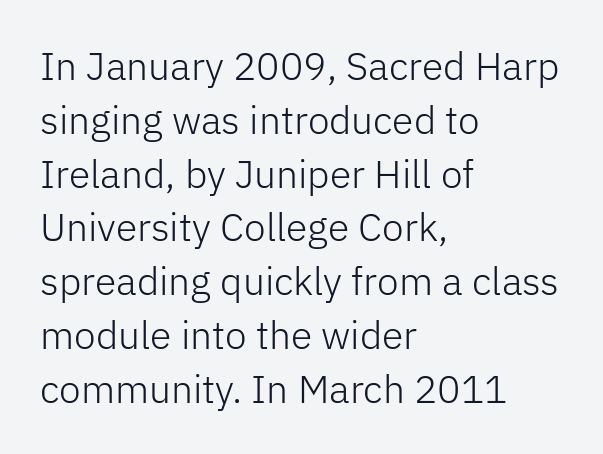
{"serif": "no", "italic": "no", "bold": "no", "weight": "light", "width": "normal", "stroke_contrast": "low", "x_height": "medium", "monospaced": "no", "underline": "no", "align": "left", "line_spacing": "normal", "line_spacing_ratio": 1.38, "letter_spacing": "normal", "letter_spacing_em": 0.0, "glyph_px": 39}
